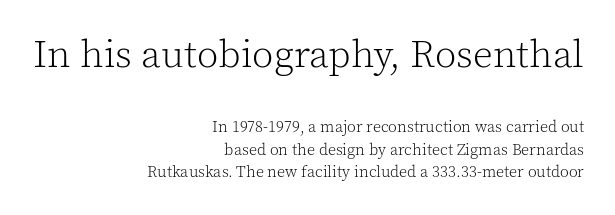
{"serif": "yes", "italic": "no", "bold": "no", "weight": "light", "width": "normal", "x_height": "medium", "monospaced": "no", "underline": "no", "align": "right", "line_spacing": "normal", "line_spacing_ratio": 1.41, "letter_spacing": "normal", "letter_spacing_em": 0.0, "larger_block": "first", "size_ratio": 2.44, "glyph_px": 39}
